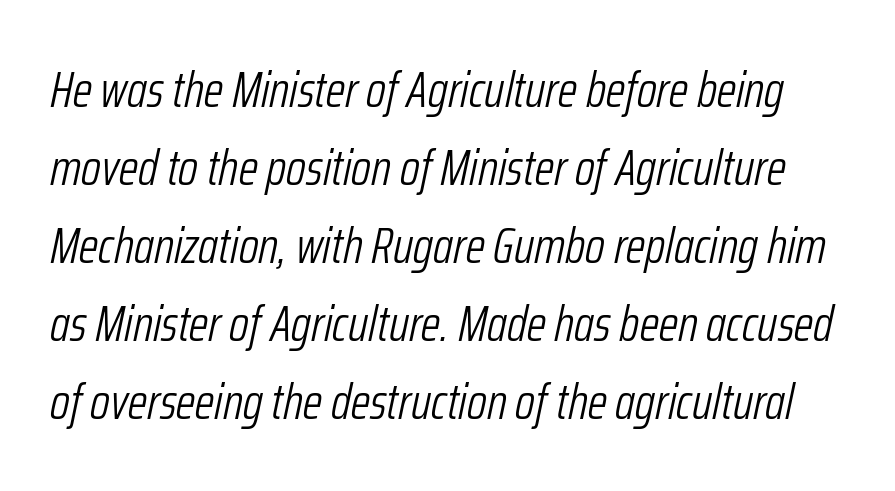
The image shows 50 px light, condensed type, italic (leaning right); set normal line spacing (1.56x), normal letter spacing, not underlined; low stroke contrast and a medium x-height.
